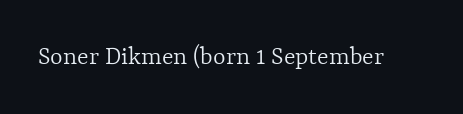
The image shows 27 px text type, upright; set normal letter spacing, not underlined.
